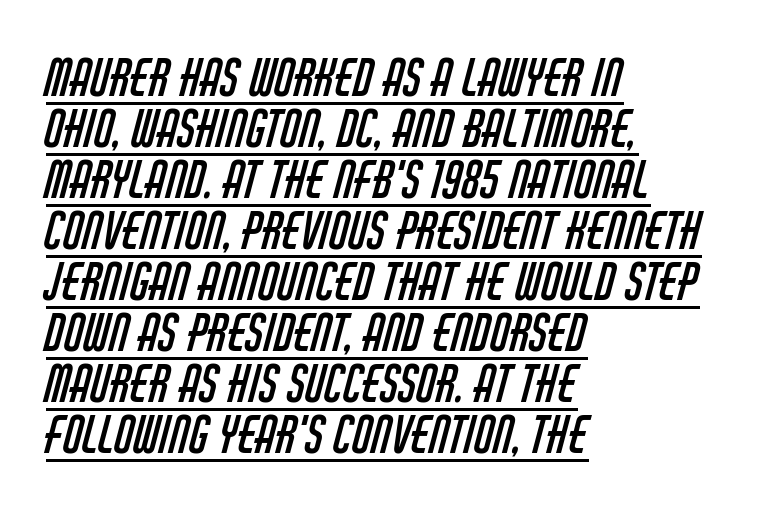
Q: Is the text bold? A: No.
Q: Is the typeface a serif or a sans-serif typeface? A: Sans-serif.
Q: Is the text underlined? A: Yes.
Q: How is the paragraph aligned? A: Left-aligned.
Q: Is the spacing between letters normal or unusually wide? A: Normal.
Q: Is the spacing between lines tight, normal or loose? A: Tight.
Q: Width (condensed, normal, or wide)? A: Condensed.
Q: Stroke contrast? A: Low.
Q: x-height? A: Large.
Q: Monospaced? A: No.
